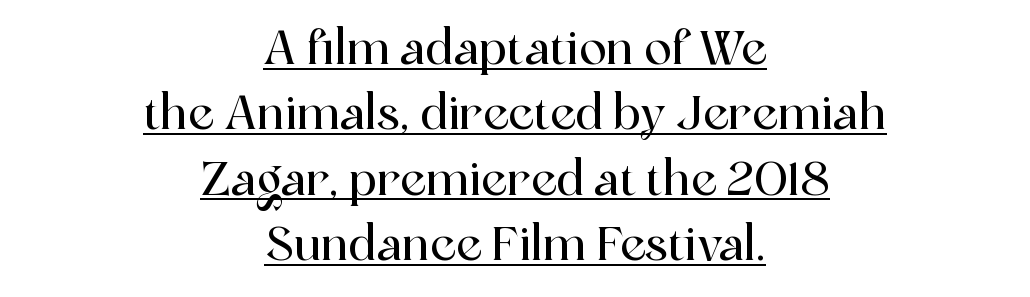
{"serif": "yes", "italic": "no", "width": "normal", "x_height": "medium", "monospaced": "no", "underline": "yes", "align": "center", "line_spacing": "normal", "line_spacing_ratio": 1.42, "letter_spacing": "normal", "letter_spacing_em": 0.0, "glyph_px": 46}
